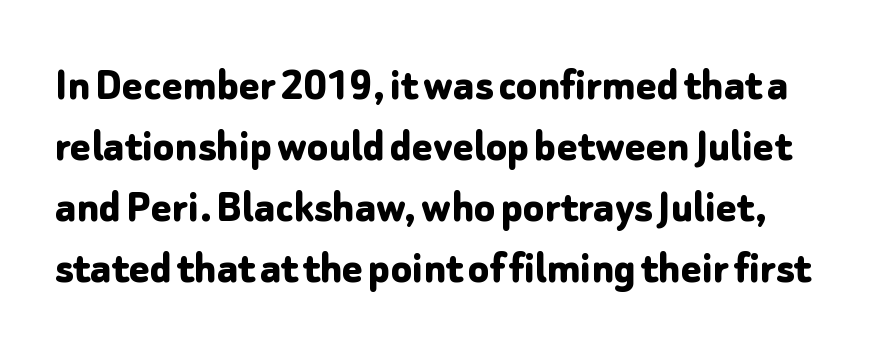
Q: Is the text bold? A: Yes.
Q: Is the text italic (slanted)? A: No, it is upright.
Q: Is the typeface a serif or a sans-serif typeface? A: Sans-serif.
Q: Is the text underlined? A: No.
Q: Is the spacing between letters normal or unusually wide? A: Normal.
Q: Is the spacing between lines tight, normal or loose? A: Normal.
Q: Width (condensed, normal, or wide)? A: Normal.
Q: Stroke contrast? A: Low.
Q: x-height? A: Medium.
Q: Monospaced? A: No.
